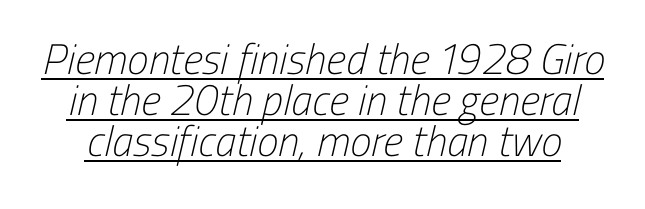
Q: Is the text bold? A: No.
Q: Is the typeface a serif or a sans-serif typeface? A: Sans-serif.
Q: Is the text underlined? A: Yes.
Q: Is the spacing between letters normal or unusually wide? A: Normal.
Q: Is the spacing between lines tight, normal or loose? A: Tight.
Q: Width (condensed, normal, or wide)? A: Condensed.
Q: Stroke contrast? A: Low.
Q: x-height? A: Medium.
Q: Monospaced? A: No.
